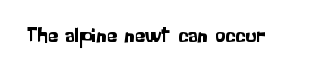
Q: Is the text italic (slanted)? A: No, it is upright.
Q: Is the text underlined? A: No.
Q: Is the spacing between letters normal or unusually wide? A: Normal.
